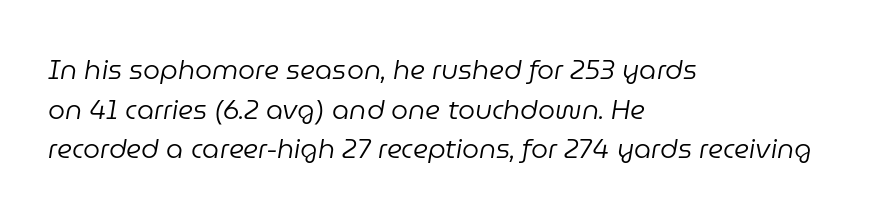
The image shows 27 px text type, italic (leaning right); set left-aligned, normal line spacing (1.47x), normal letter spacing, not underlined.
